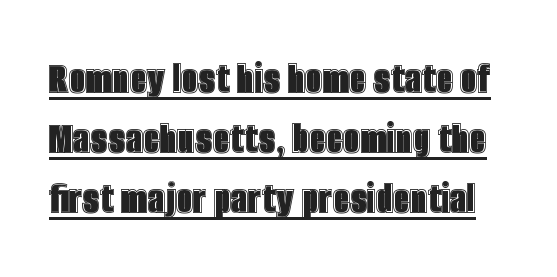
Q: Is the text italic (slanted)? A: No, it is upright.
Q: Is the text underlined? A: Yes.
Q: Is the spacing between letters normal or unusually wide? A: Normal.
Q: Is the spacing between lines tight, normal or loose? A: Normal.
Q: Width (condensed, normal, or wide)? A: Condensed.
Q: x-height? A: Large.
Q: Monospaced? A: No.
